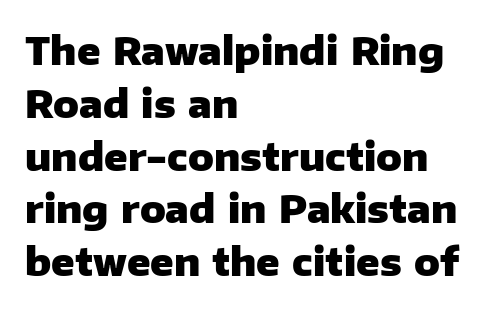
{"serif": "no", "italic": "no", "bold": "yes", "weight": "heavy", "width": "normal", "stroke_contrast": "low", "x_height": "medium", "monospaced": "no", "underline": "no", "align": "left", "line_spacing": "normal", "line_spacing_ratio": 1.39, "letter_spacing": "normal", "letter_spacing_em": 0.0, "glyph_px": 38}
